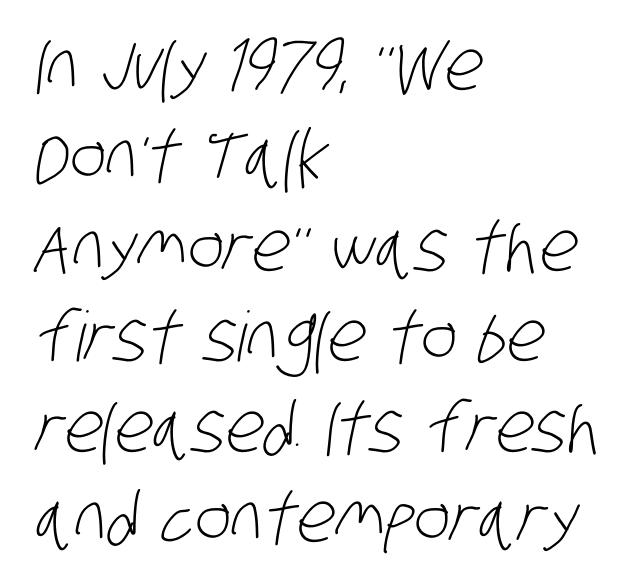
Compared with typical paragraphs, the rows here are spaced about the same. Compared with typical body copy, the letter spacing here is the same. Check the space under the baseline: it is left empty. Check where the strokes stop: nothing finishes them off — pure sans. Proportional: the letters do not fall into vertical columns.
